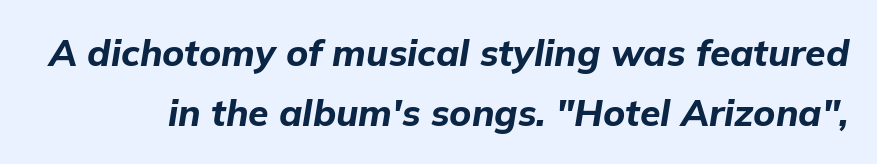
Q: Is the text bold? A: Yes.
Q: Is the text italic (slanted)? A: Yes, it leans right by about 9 degrees.
Q: Is the text underlined? A: No.
Q: Is the spacing between letters normal or unusually wide? A: Normal.
Q: Is the spacing between lines tight, normal or loose? A: Normal.
Q: Width (condensed, normal, or wide)? A: Normal.
Q: Stroke contrast? A: Low.
Q: x-height? A: Medium.
Q: Monospaced? A: No.
